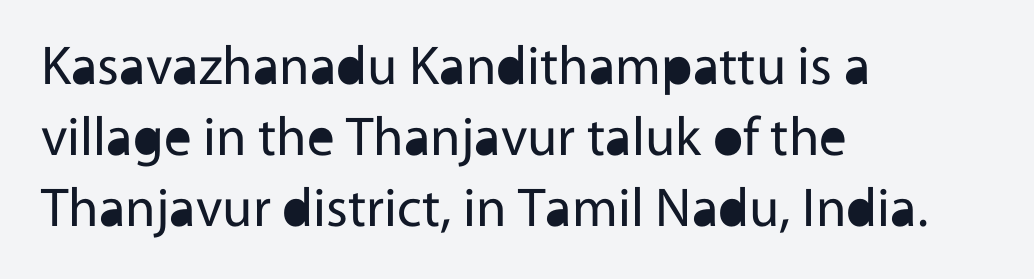
In terms of letterform style, serifs are entirely absent. The type is set solid horizontally, with unmodified tracking. Spacing verdict: proportional, widths tailored to each character. A light-to-regular cut is what we see here. The paragraph has a hard left edge and a soft right edge.
